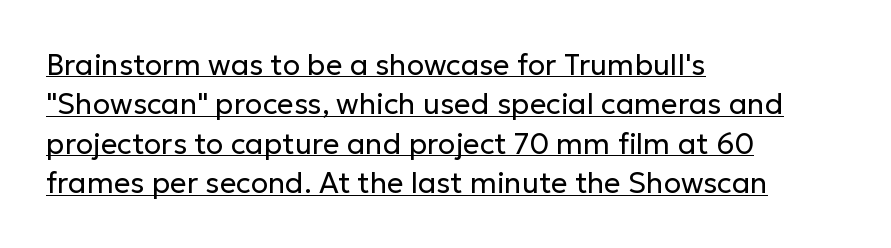
Q: Is the text bold? A: No.
Q: Is the text italic (slanted)? A: No, it is upright.
Q: Is the typeface a serif or a sans-serif typeface? A: Sans-serif.
Q: Is the text underlined? A: Yes.
Q: How is the paragraph aligned? A: Left-aligned.
Q: Is the spacing between letters normal or unusually wide? A: Normal.
Q: Is the spacing between lines tight, normal or loose? A: Normal.
Q: Width (condensed, normal, or wide)? A: Normal.
Q: Stroke contrast? A: Low.
Q: x-height? A: Medium.
Q: Monospaced? A: No.
